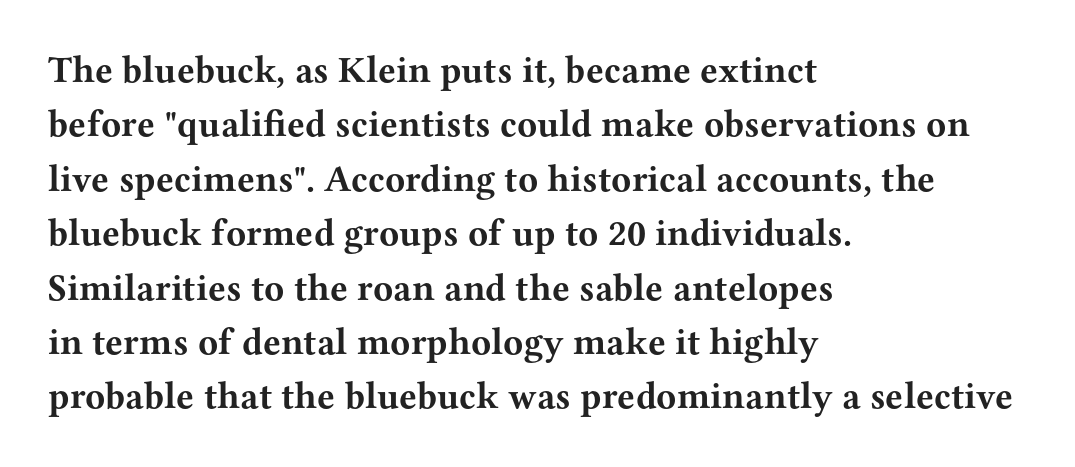
{"serif": "yes", "italic": "no", "bold": "yes", "weight": "bold", "width": "wide", "stroke_contrast": "medium", "x_height": "medium", "monospaced": "no", "underline": "no", "align": "left", "line_spacing": "normal", "line_spacing_ratio": 1.47, "letter_spacing": "normal", "letter_spacing_em": 0.0, "glyph_px": 37}
